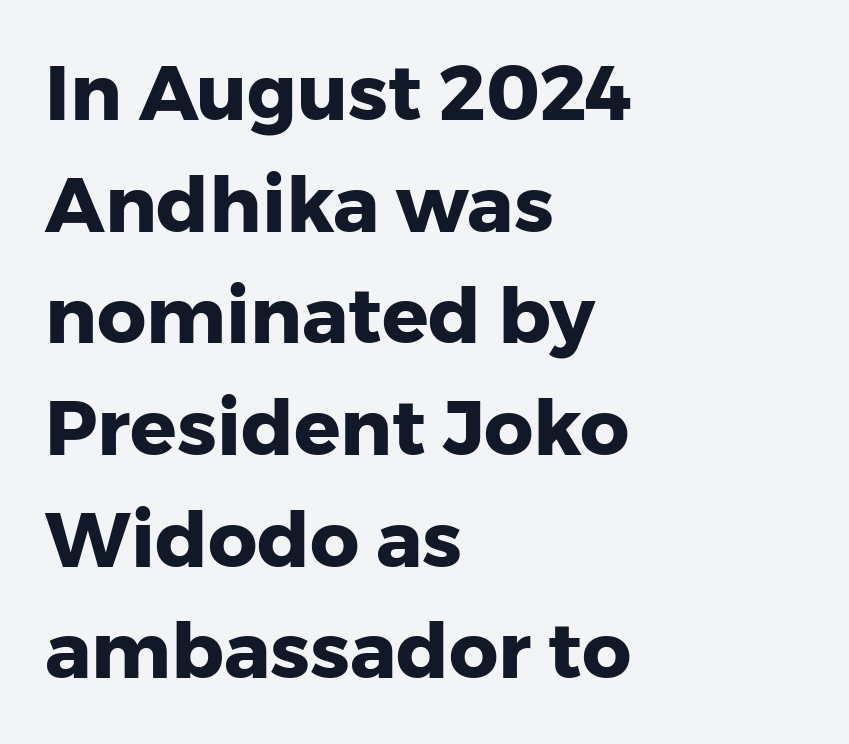
Q: Is the text bold? A: Yes.
Q: Is the text italic (slanted)? A: No, it is upright.
Q: Is the typeface a serif or a sans-serif typeface? A: Sans-serif.
Q: Is the text underlined? A: No.
Q: How is the paragraph aligned? A: Left-aligned.
Q: Is the spacing between letters normal or unusually wide? A: Normal.
Q: Is the spacing between lines tight, normal or loose? A: Normal.
Q: Width (condensed, normal, or wide)? A: Normal.
Q: Stroke contrast? A: Low.
Q: x-height? A: Medium.
Q: Monospaced? A: No.
